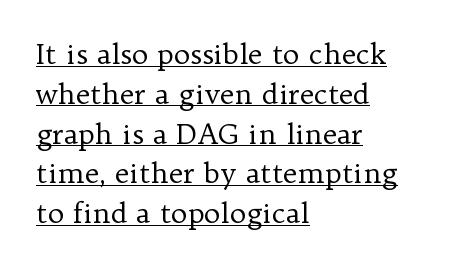
The image shows 28 px regular-weight serif type, upright; set left-aligned, normal line spacing (1.42x), normal letter spacing, underlined; low stroke contrast and a medium x-height.
